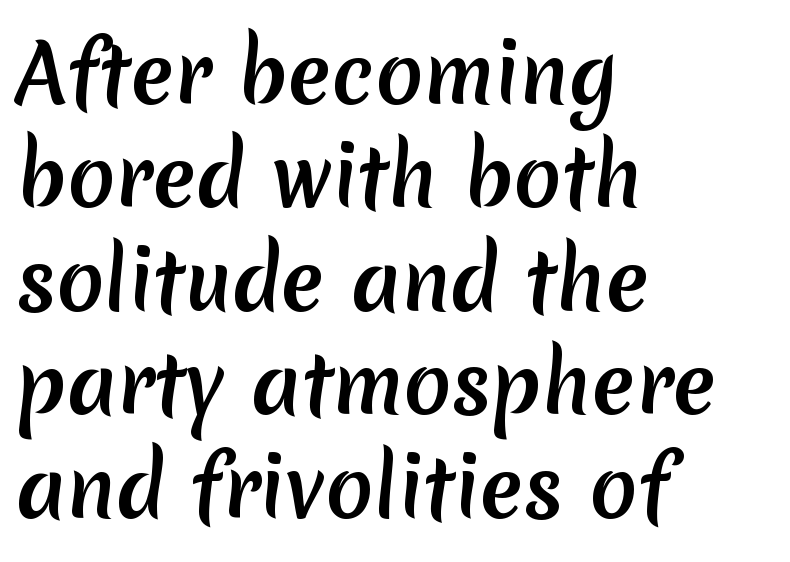
{"serif": "no", "width": "normal", "stroke_contrast": "medium", "x_height": "medium", "monospaced": "no", "underline": "no", "align": "left", "line_spacing": "normal", "line_spacing_ratio": 1.31, "letter_spacing": "normal", "letter_spacing_em": 0.0, "glyph_px": 79}
